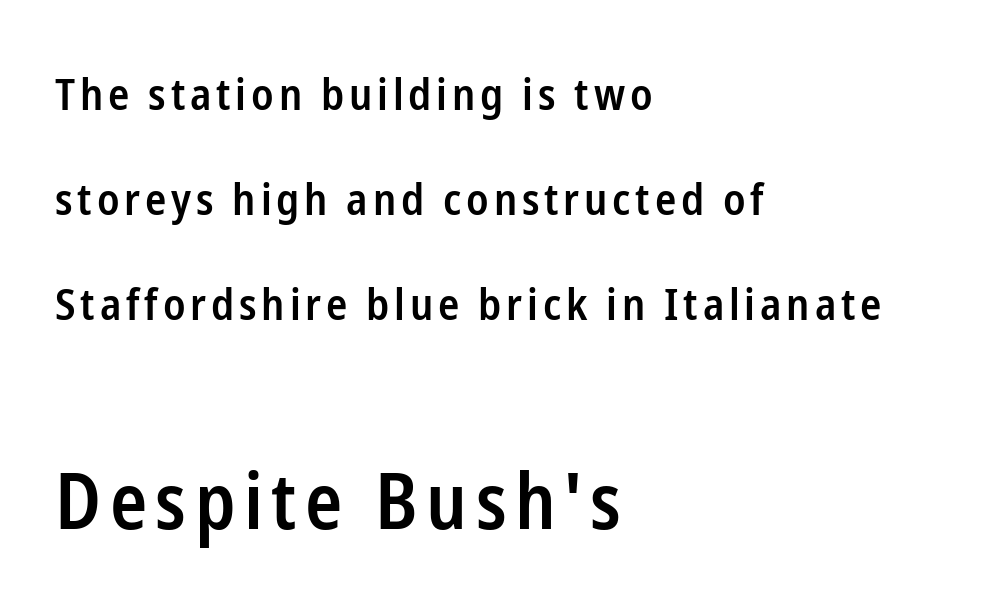
Nope, no serifs anywhere on these letters. Character widths vary here, with narrow letters taking less room than wide ones. These lines were composed using upright roman letters. Is the lower block the larger one? Yes — the lower block carries the bigger type. Clear beneath every line of the passage. Students, observe: this is what heavily led, spacious text looks like.
